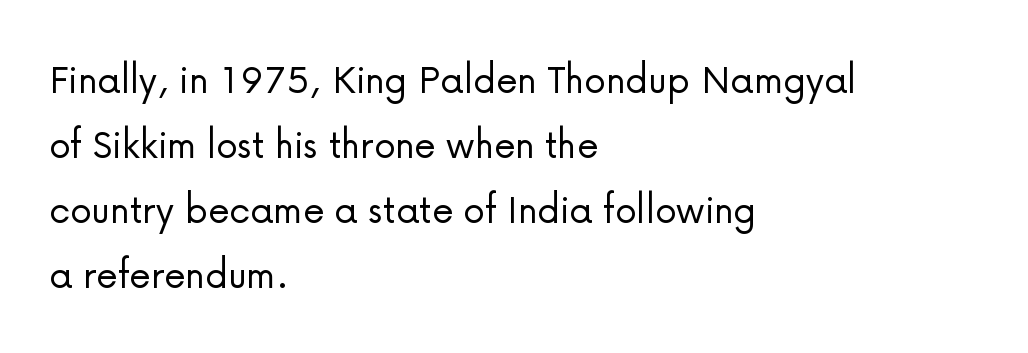
The image shows 44 px light sans-serif type, upright; set left-aligned, normal line spacing (1.48x), normal letter spacing, not underlined; low stroke contrast and a medium x-height.
